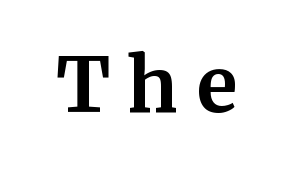
Q: Is the text bold? A: Yes.
Q: Is the text italic (slanted)? A: No, it is upright.
Q: Is the typeface a serif or a sans-serif typeface? A: Serif.
Q: Is the text underlined? A: No.
Q: Is the spacing between letters normal or unusually wide? A: Unusually wide.
Q: Width (condensed, normal, or wide)? A: Normal.
Q: Stroke contrast? A: Medium.
Q: x-height? A: Medium.
Q: Monospaced? A: No.
